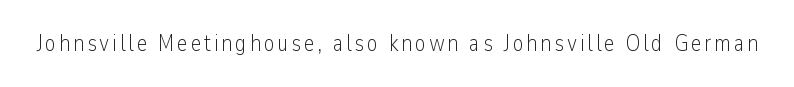
{"italic": "no", "bold": "no", "underline": "no", "glyph_px": 23}
